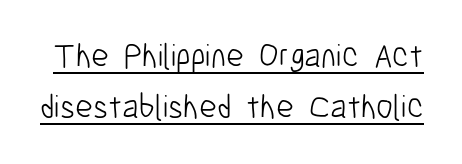
{"serif": "no", "italic": "no", "bold": "no", "weight": "light", "width": "condensed", "stroke_contrast": "low", "x_height": "medium", "monospaced": "no", "underline": "yes", "line_spacing": "normal", "line_spacing_ratio": 1.5, "letter_spacing": "normal", "letter_spacing_em": 0.0, "glyph_px": 34}
